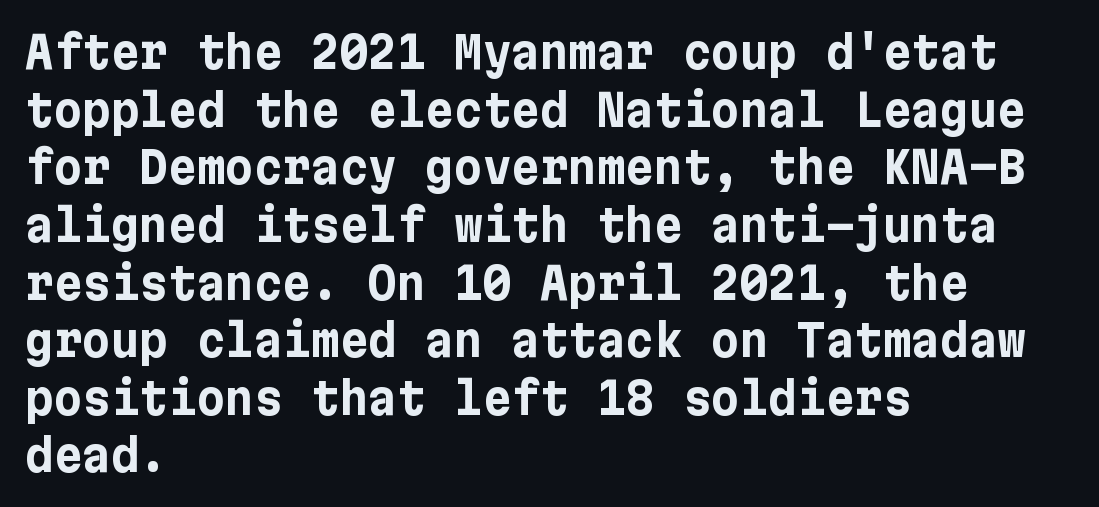
{"serif": "no", "italic": "no", "bold": "yes", "weight": "bold", "width": "normal", "stroke_contrast": "low", "x_height": "medium", "underline": "no", "align": "left", "line_spacing": "normal", "line_spacing_ratio": 1.31, "letter_spacing": "normal", "letter_spacing_em": 0.0, "glyph_px": 44}
